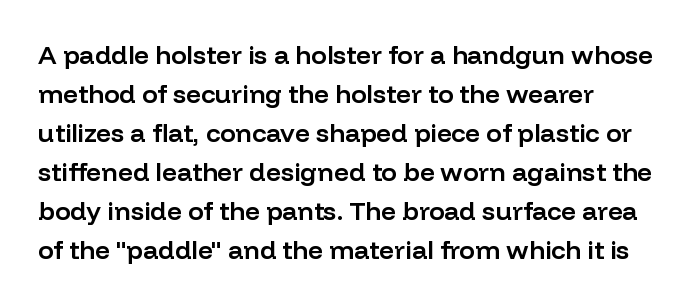
Each row of text sits above clean, open space. The letters stand straight up with perfectly vertical stems. Each word holds together tightly as a unit, with standard inter-letter gaps. A normal amount of white space separates one row of letters from the next. Does the weight exceed regular? Yes, but only to semibold. The paragraph shown leans on its left margin.
